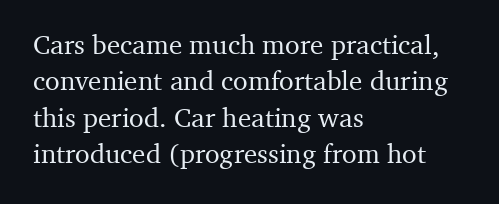
The image shows 27 px text type, upright; set left-aligned, normal line spacing (1.35x), normal letter spacing, not underlined.
